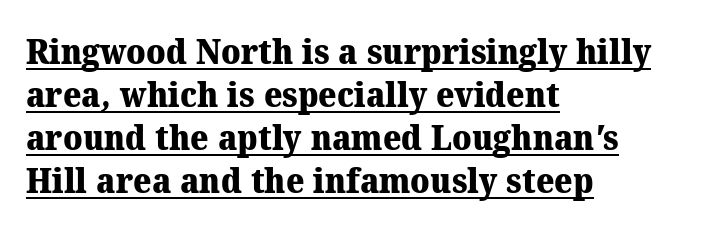
The image shows 35 px heavy serif type; set left-aligned, line spacing 1.23x, normal letter spacing, underlined; medium stroke contrast and a medium x-height.
